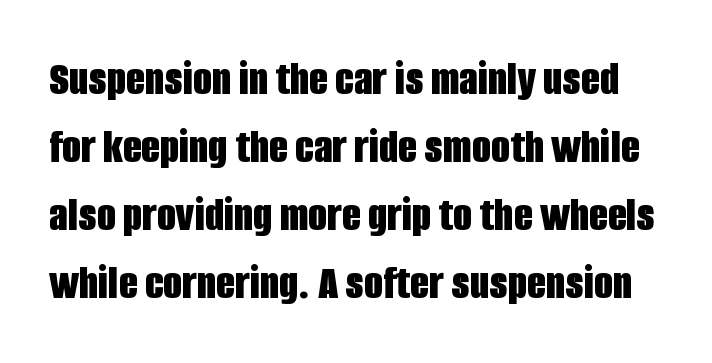
Compared with typical paragraphs, the rows here are spaced about the same. Type style note: lacks serifs. A typesetter would call this proportional, since set widths differ per character. Underline: absent.
